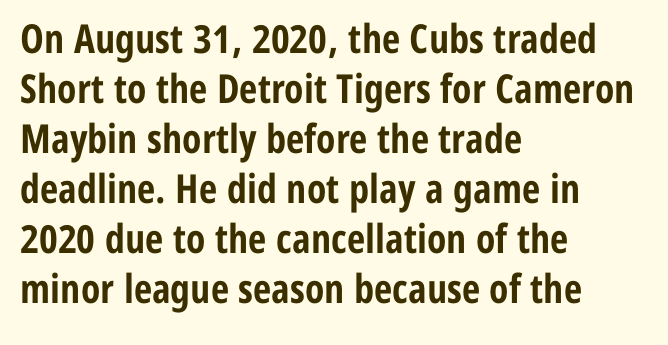
Q: Is the text bold? A: Yes.
Q: Is the text italic (slanted)? A: No, it is upright.
Q: Is the typeface a serif or a sans-serif typeface? A: Sans-serif.
Q: Is the text underlined? A: No.
Q: How is the paragraph aligned? A: Left-aligned.
Q: Is the spacing between letters normal or unusually wide? A: Normal.
Q: Is the spacing between lines tight, normal or loose? A: Normal.
Q: Width (condensed, normal, or wide)? A: Condensed.
Q: Stroke contrast? A: Low.
Q: x-height? A: Medium.
Q: Monospaced? A: No.
